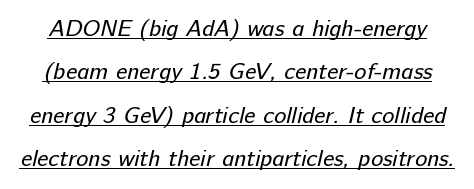
Glance below the letters and you will spot a drawn line. Think standard paragraph weight, or any step lighter than that. There is no visible air inserted between adjacent glyphs.
